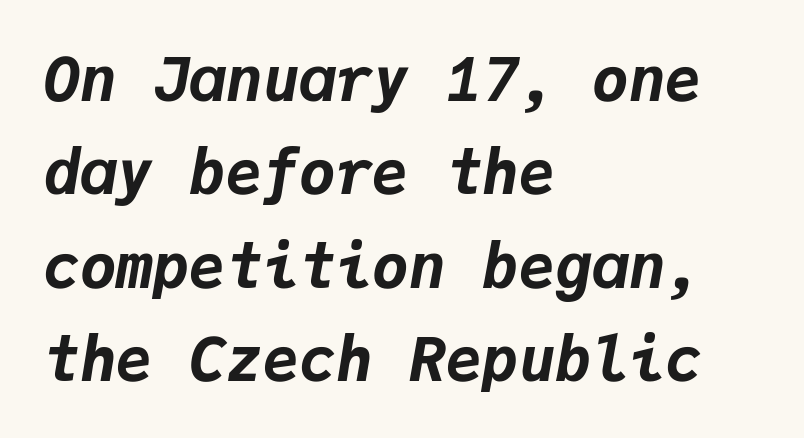
{"italic": "yes", "lean": "right", "slant_degrees": 9, "bold": "yes", "weight": "bold", "width": "normal", "stroke_contrast": "low", "x_height": "medium", "monospaced": "yes", "underline": "no", "align": "left", "line_spacing": "normal", "line_spacing_ratio": 1.53, "letter_spacing": "normal", "letter_spacing_em": 0.0, "glyph_px": 61}
